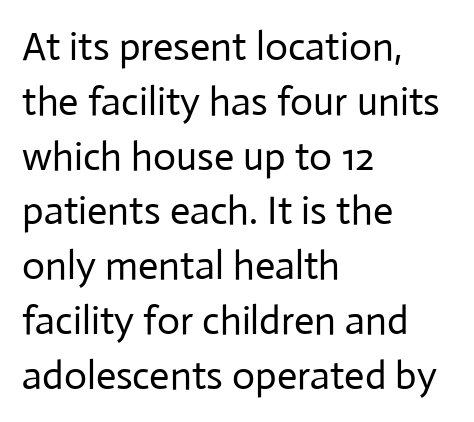
{"serif": "no", "italic": "no", "bold": "no", "weight": "regular", "width": "normal", "stroke_contrast": "low", "x_height": "medium", "monospaced": "no", "underline": "no", "align": "left", "line_spacing": "normal", "line_spacing_ratio": 1.37, "letter_spacing": "normal", "letter_spacing_em": 0.0, "glyph_px": 40}
